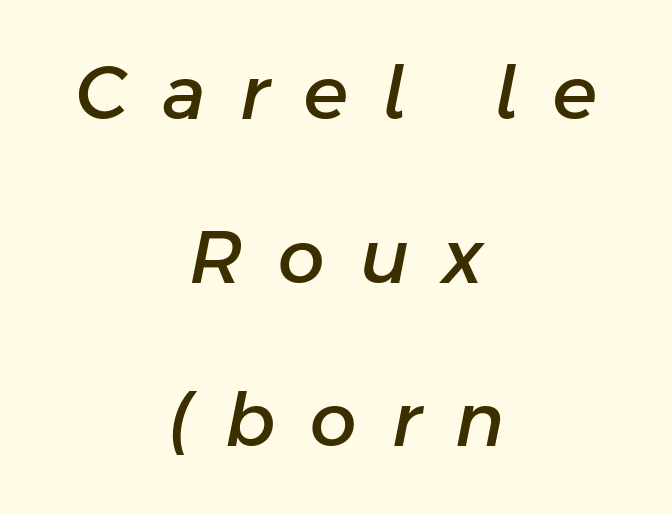
The image shows 74 px text type, italic (leaning right); set centered, loose line spacing (2.21x), unusually wide letter spacing (+0.47 em), not underlined; low stroke contrast and a medium x-height.
